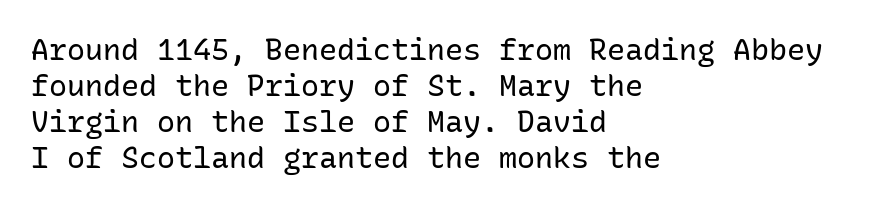
Q: Is the text bold? A: No.
Q: Is the text italic (slanted)? A: No, it is upright.
Q: Is the typeface a serif or a sans-serif typeface? A: Sans-serif.
Q: Is the text underlined? A: No.
Q: How is the paragraph aligned? A: Left-aligned.
Q: Is the spacing between letters normal or unusually wide? A: Normal.
Q: Width (condensed, normal, or wide)? A: Normal.
Q: Stroke contrast? A: Low.
Q: x-height? A: Medium.
Q: Monospaced? A: Yes.
